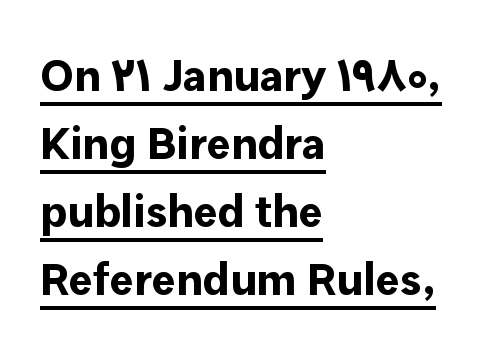
These lines are rendered in a variable-pitch font. Notice how the passage keeps a crisp vertical edge on the left only. The face used here is rendered with its standard letterfit. The sample has been set heavy, in full bold.
